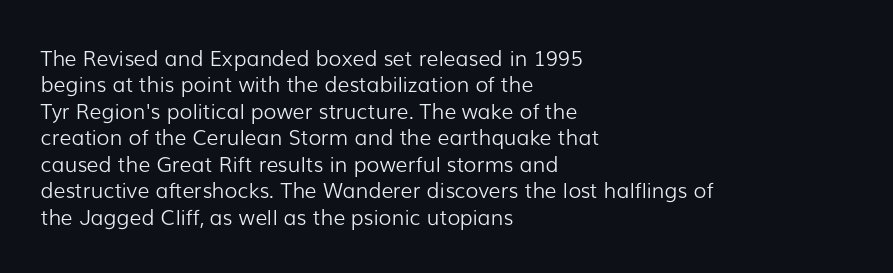
{"italic": "no", "bold": "no", "underline": "no", "align": "left", "line_spacing": "normal", "line_spacing_ratio": 1.26, "letter_spacing": "normal", "letter_spacing_em": 0.0, "glyph_px": 21}
